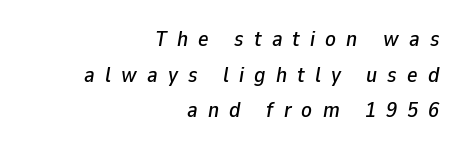
Q: Is the text italic (slanted)? A: Yes, it leans right by about 9 degrees.
Q: Is the text underlined? A: No.
Q: How is the paragraph aligned? A: Right-aligned.
Q: Is the spacing between letters normal or unusually wide? A: Unusually wide.
Q: Is the spacing between lines tight, normal or loose? A: Normal.
